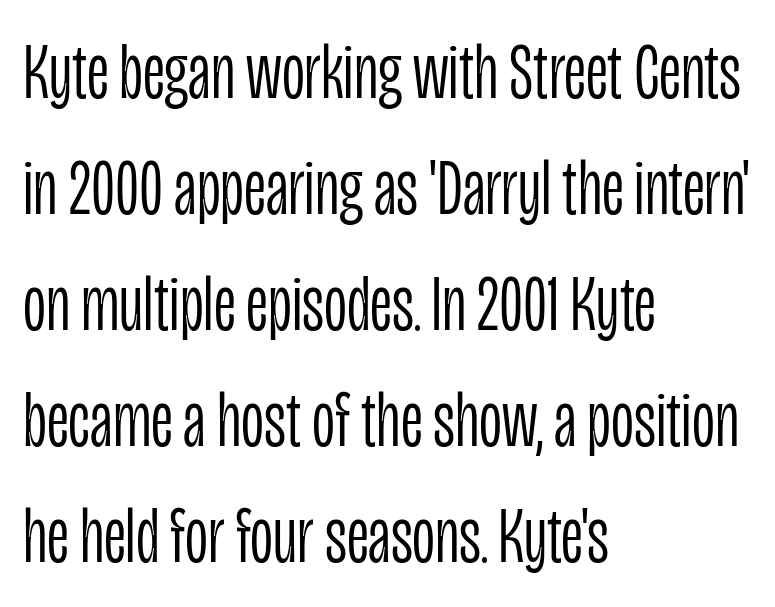
Q: Is the text bold? A: No.
Q: Is the text italic (slanted)? A: No, it is upright.
Q: Is the typeface a serif or a sans-serif typeface? A: Sans-serif.
Q: Is the text underlined? A: No.
Q: How is the paragraph aligned? A: Left-aligned.
Q: Is the spacing between letters normal or unusually wide? A: Normal.
Q: Is the spacing between lines tight, normal or loose? A: Normal.
Q: Width (condensed, normal, or wide)? A: Condensed.
Q: Stroke contrast? A: Low.
Q: x-height? A: Large.
Q: Monospaced? A: No.
